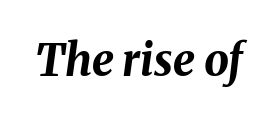
The image shows 44 px bold type, italic (leaning right); set normal letter spacing, not underlined; medium stroke contrast and a medium x-height.
